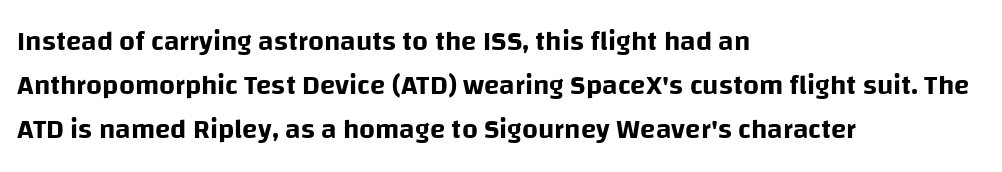
The image shows 28 px sans-serif type, upright; set left-aligned, normal line spacing (1.57x), normal letter spacing, not underlined; low stroke contrast and a large x-height.
